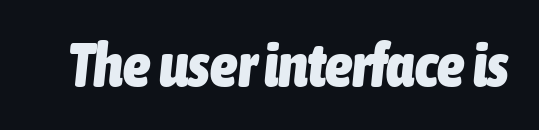
Unmarked baselines from the first word to the last. The glyphs have the mass of a bold cut. Proportional: the letters do not fall into vertical columns. Nothing unusual about the tracking: characters are spaced as the font intends. The font's italic variant was chosen for this text.
